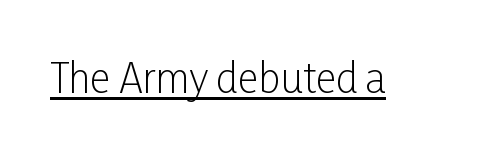
Honestly, the underline is the first thing you notice here. These lines are rendered in a variable-pitch font. Is there any slant? The stems are plumb. Stroke terminals: plain, sans-serif. Counters stay open thanks to moderate or lighter strokes. Nothing unusual about the tracking: characters are spaced as the font intends.
